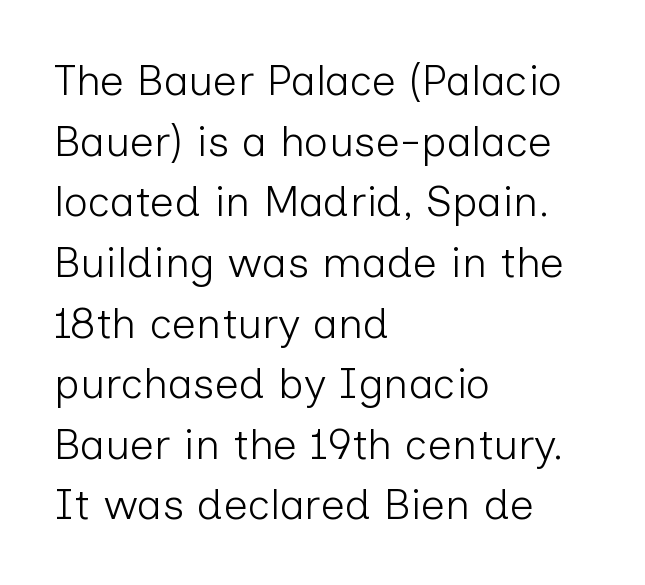
{"serif": "no", "italic": "no", "bold": "no", "weight": "light", "width": "normal", "stroke_contrast": "low", "x_height": "medium", "monospaced": "no", "underline": "no", "align": "left", "line_spacing": "normal", "line_spacing_ratio": 1.41, "letter_spacing": "normal", "letter_spacing_em": 0.0, "glyph_px": 43}
